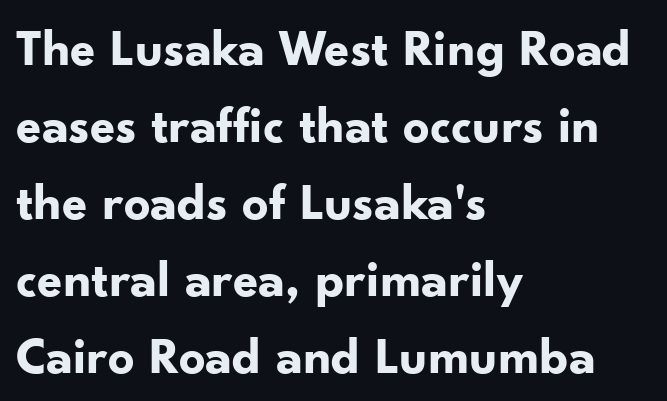
The image shows 52 px bold sans-serif type, upright; set left-aligned, normal line spacing (1.48x), normal letter spacing, not underlined; low stroke contrast and a small x-height.
